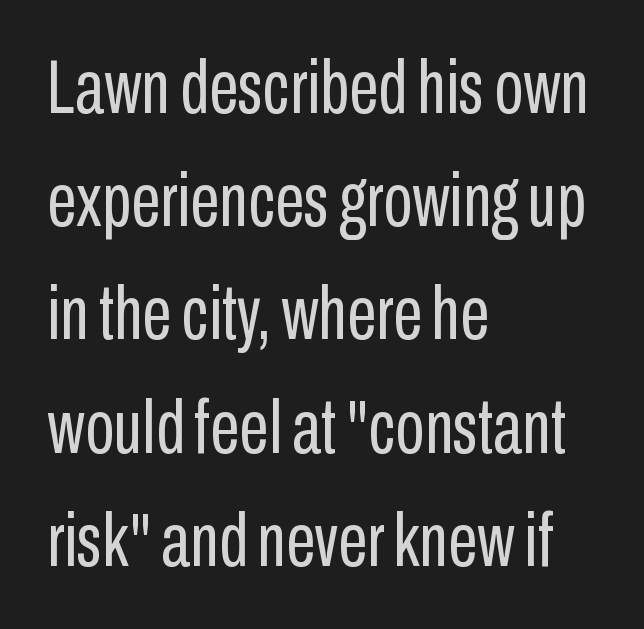
{"serif": "no", "italic": "no", "bold": "no", "weight": "regular", "width": "condensed", "stroke_contrast": "low", "x_height": "medium", "monospaced": "no", "underline": "no", "align": "left", "line_spacing": "normal", "line_spacing_ratio": 1.51, "letter_spacing": "normal", "letter_spacing_em": 0.0, "glyph_px": 75}
